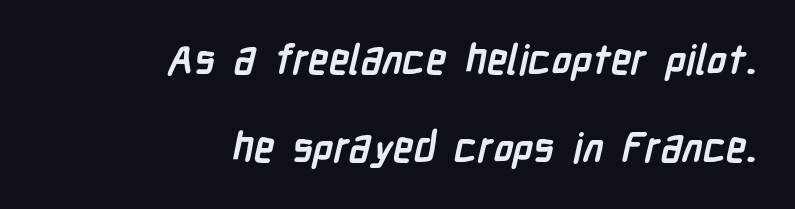
{"serif": "no", "bold": "yes", "weight": "semibold", "width": "condensed", "stroke_contrast": "low", "x_height": "medium", "monospaced": "no", "underline": "no", "align": "right", "line_spacing": "loose", "line_spacing_ratio": 2.15, "letter_spacing": "normal", "letter_spacing_em": 0.0, "glyph_px": 41}
